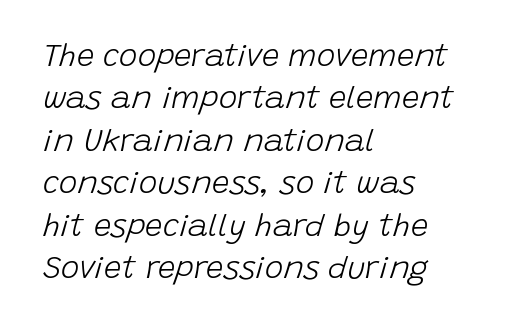
The image shows 31 px light type, italic (leaning right); set left-aligned, normal line spacing (1.37x), normal letter spacing, not underlined; low stroke contrast and a large x-height.
